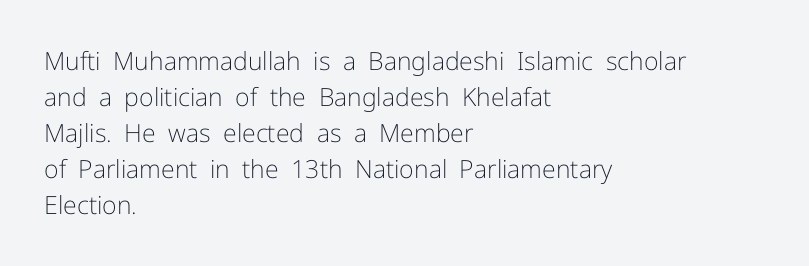
{"italic": "no", "bold": "no", "underline": "no", "align": "left", "line_spacing": "normal", "line_spacing_ratio": 1.44, "letter_spacing": "normal", "letter_spacing_em": 0.0, "glyph_px": 25}
